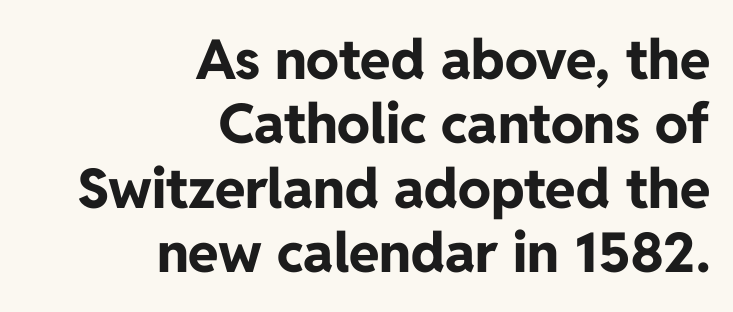
The image shows 55 px bold sans-serif type, upright; set right-aligned, line spacing 1.17x, normal letter spacing, not underlined; low stroke contrast and a medium x-height.
